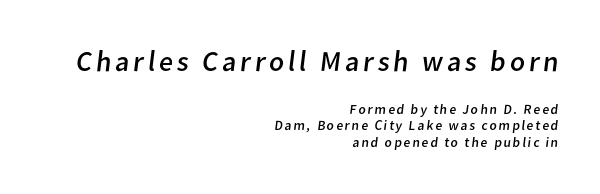
{"serif": "no", "bold": "no", "weight": "regular", "width": "normal", "stroke_contrast": "low", "x_height": "medium", "monospaced": "no", "underline": "no", "align": "right", "line_spacing_ratio": 1.19, "larger_block": "first", "size_ratio": 2.07, "glyph_px": 29}
